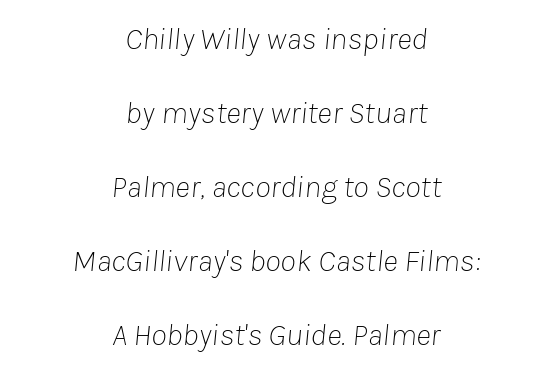
Visually the block forms a symmetrical silhouette, jagged on both flanks. The tracking reads as untouched default to a designer's eye. Characters are canted at an angle relative to the baseline's perpendicular. Weight class: somewhere from thin through regular.
